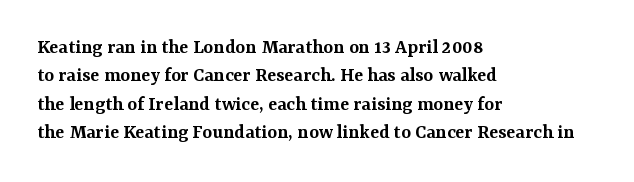
{"italic": "no", "bold": "semi", "underline": "no", "align": "left", "line_spacing": "normal", "line_spacing_ratio": 1.35, "letter_spacing": "normal", "letter_spacing_em": 0.0, "glyph_px": 21}
